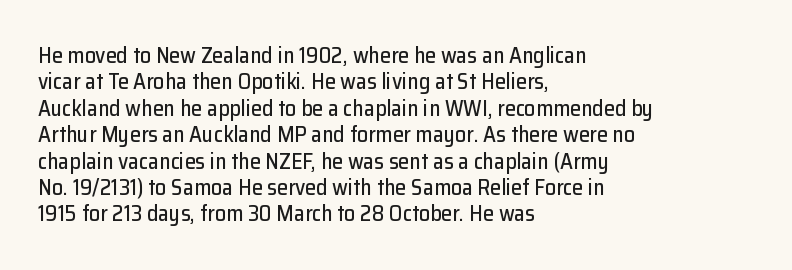
The image shows 22 px text type, upright; set left-aligned, line spacing 1.2x, normal letter spacing, not underlined.
